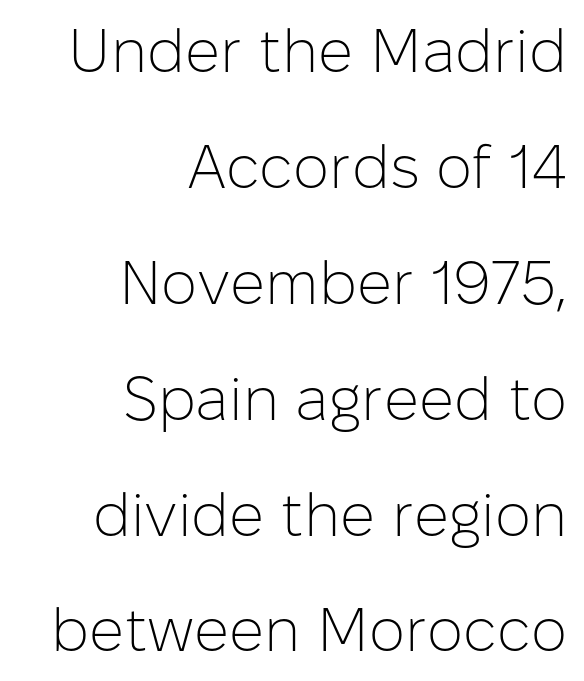
The image shows 61 px light sans-serif type, upright; set right-aligned, loose line spacing (1.9x), normal letter spacing, not underlined; low stroke contrast and a medium x-height.
